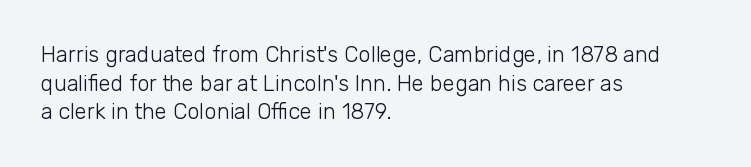
The image shows 22 px text type, upright; set left-aligned, normal line spacing (1.3x), normal letter spacing, not underlined.
